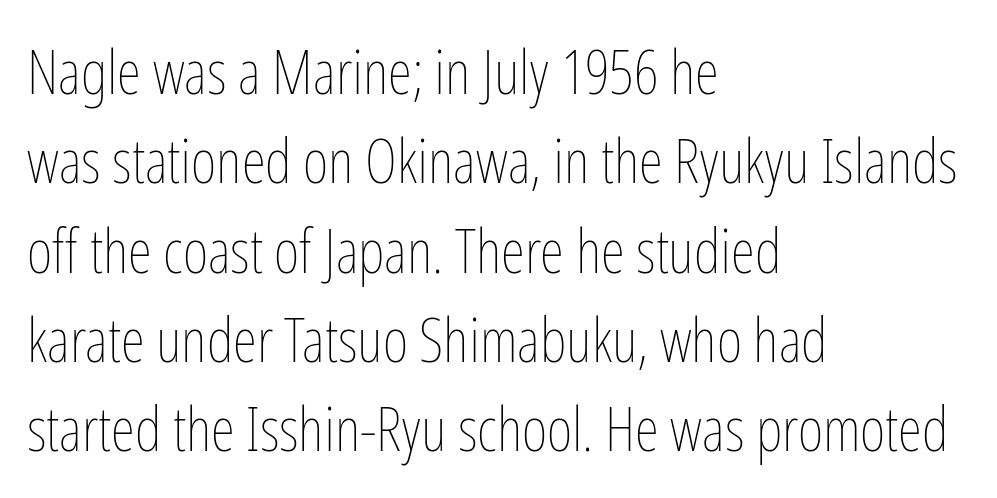
Every row of glyphs begins at an identical x-position on the left. Character widths vary here, with narrow letters taking less room than wide ones. Has an underline been added? It has not. Stroke mass is kept to a normal reading level or below. Each new line begins a customary step beneath the previous one. Tall strokes in this sample are plumb rather than angled.
